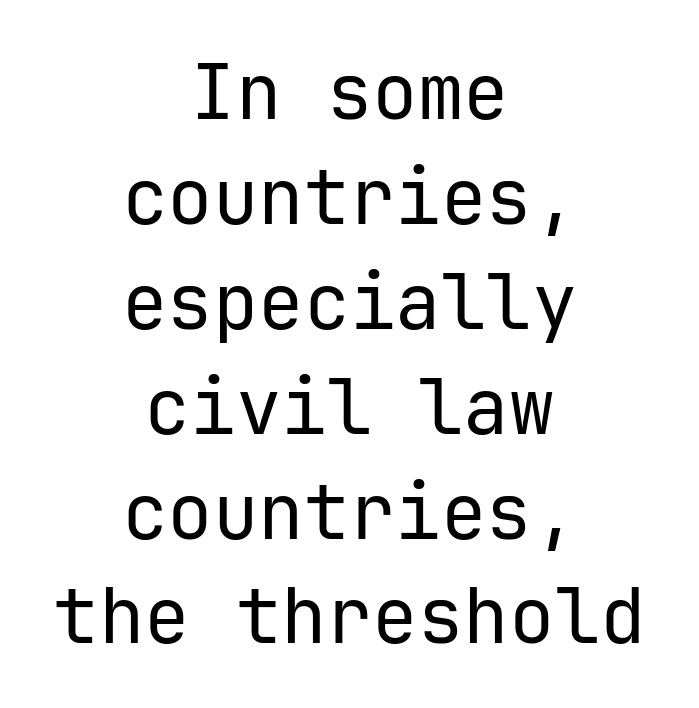
The image shows 76 px regular-weight sans-serif type, upright, monospaced; set centered, normal line spacing (1.38x), normal letter spacing, not underlined; low stroke contrast and a medium x-height.
